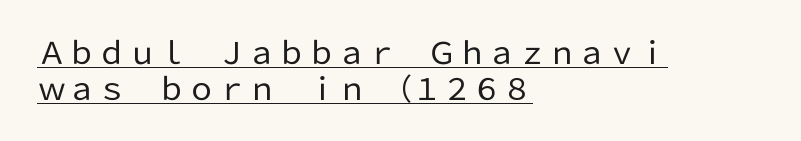
Q: Is the text bold? A: No.
Q: Is the text italic (slanted)? A: No, it is upright.
Q: Is the typeface a serif or a sans-serif typeface? A: Sans-serif.
Q: Is the text underlined? A: Yes.
Q: How is the paragraph aligned? A: Left-aligned.
Q: Is the spacing between letters normal or unusually wide? A: Normal.
Q: Width (condensed, normal, or wide)? A: Normal.
Q: Stroke contrast? A: Low.
Q: x-height? A: Medium.
Q: Monospaced? A: No.
